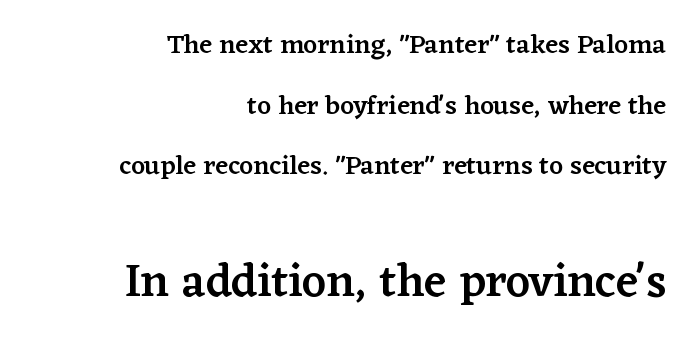
The image shows 47 px semibold serif type, upright; set right-aligned, loose line spacing (2.25x), normal letter spacing, not underlined; the second (bottom) block is 1.74x larger; low stroke contrast and a medium x-height.
